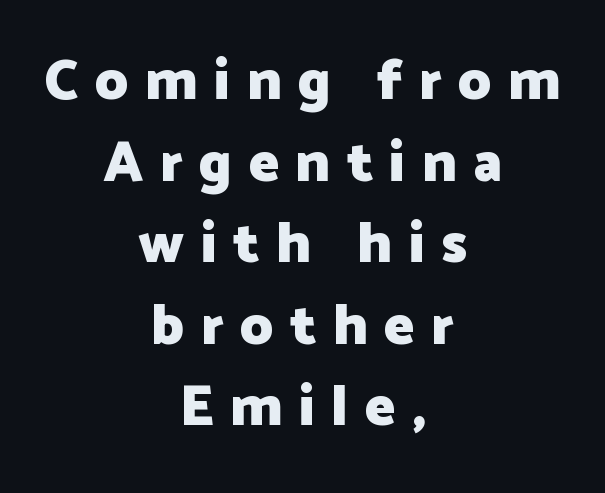
The image shows 57 px heavy sans-serif type, upright; set centered, normal line spacing (1.43x), unusually wide letter spacing (+0.29 em), not underlined; low stroke contrast and a medium x-height.
